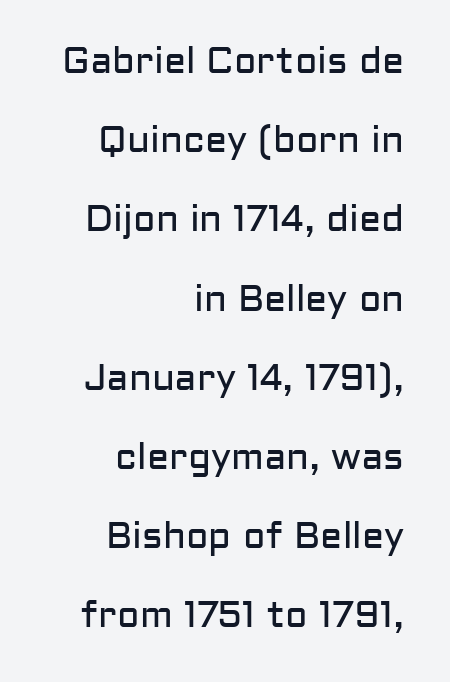
Q: Is the text bold? A: No.
Q: Is the text italic (slanted)? A: No, it is upright.
Q: Is the typeface a serif or a sans-serif typeface? A: Sans-serif.
Q: Is the text underlined? A: No.
Q: How is the paragraph aligned? A: Right-aligned.
Q: Is the spacing between letters normal or unusually wide? A: Normal.
Q: Is the spacing between lines tight, normal or loose? A: Loose.
Q: Width (condensed, normal, or wide)? A: Normal.
Q: Stroke contrast? A: Low.
Q: x-height? A: Medium.
Q: Monospaced? A: No.
